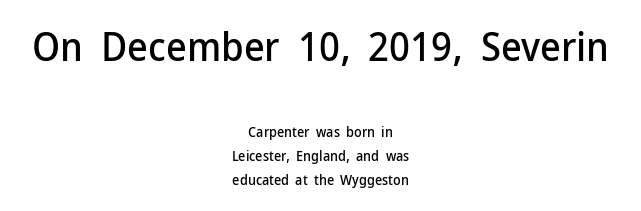
No word sits above an underline. The designer gave the opening block more size than the closing block. A student would call this center alignment; a typographer would say set centered. Does the lettering tilt? It doesn't — this is upright.
